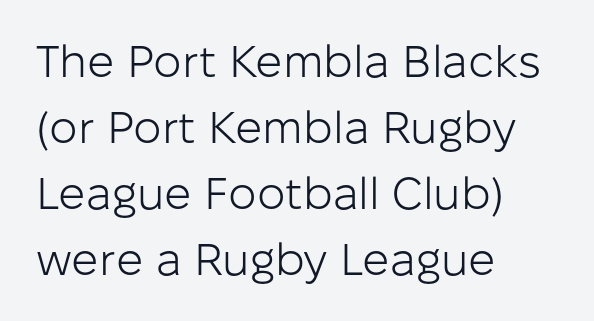
The image shows 45 px light sans-serif type, upright; set left-aligned, normal line spacing (1.47x), normal letter spacing, not underlined; low stroke contrast and a medium x-height.
